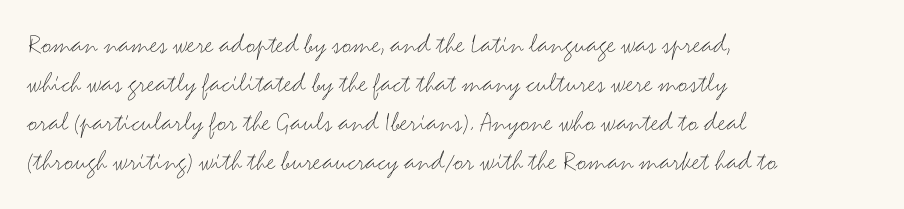
The paragraph has a hard left edge and a soft right edge. Tracking here is standard; glyphs follow each other at the usual distance. The face looks like a standard text weight, possibly lighter. These lines are composed in type without serifs. You could not count columns in this text — the font is proportionally spaced.
